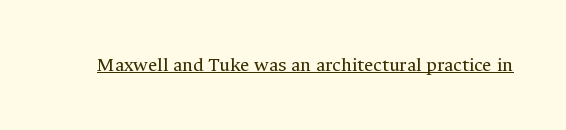
Between one letter and the next there's only the usual sliver of space. A roman cut, with each character standing at attention. The rendered words wear a rule along their underside. Heaviness? Minimal to ordinary, like unemphasized prose.
